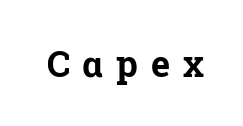
Q: Is the text bold? A: Yes.
Q: Is the text italic (slanted)? A: No, it is upright.
Q: Is the typeface a serif or a sans-serif typeface? A: Serif.
Q: Is the text underlined? A: No.
Q: Is the spacing between letters normal or unusually wide? A: Unusually wide.
Q: Width (condensed, normal, or wide)? A: Normal.
Q: Stroke contrast? A: Low.
Q: x-height? A: Medium.
Q: Monospaced? A: No.
